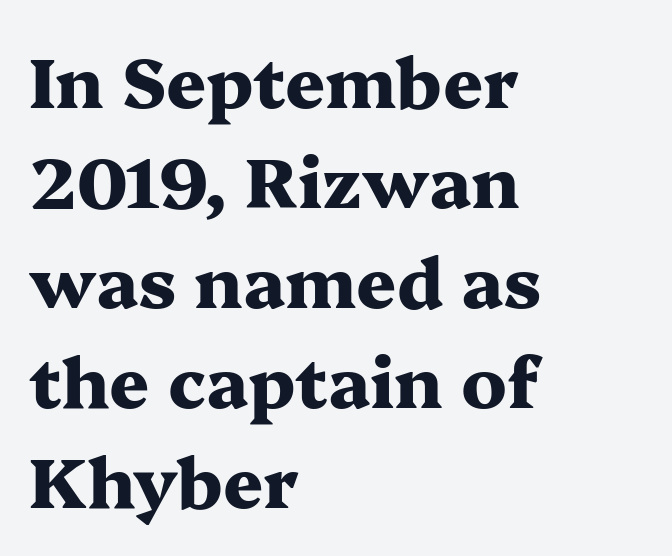
How would I describe the line gaps? Plain and ordinary. The specimen reads as upright at a glance. Bare-footed words on every line. The rag falls on the right side of this text block.
